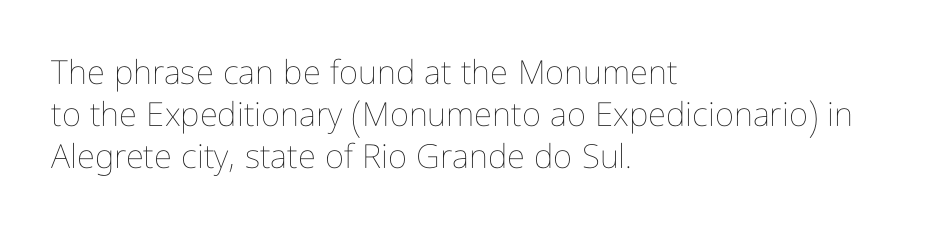
The image shows 33 px thin, condensed type, upright; set left-aligned, normal line spacing (1.28x), normal letter spacing, not underlined; low stroke contrast and a medium x-height.
